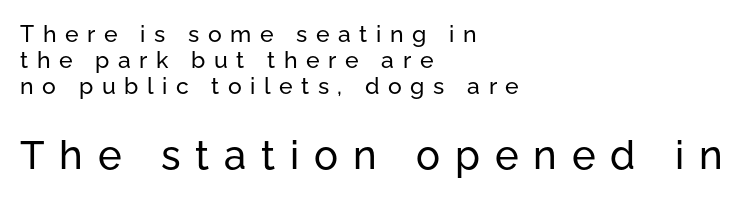
Q: Is the text italic (slanted)? A: No, it is upright.
Q: Is the typeface a serif or a sans-serif typeface? A: Sans-serif.
Q: Is the text underlined? A: No.
Q: How is the paragraph aligned? A: Left-aligned.
Q: Is the spacing between letters normal or unusually wide? A: Unusually wide.
Q: Is the spacing between lines tight, normal or loose? A: Tight.
Q: Which block of text is set in a larger size, the first (top) or the second (bottom)? A: The second (bottom) one.
Q: Width (condensed, normal, or wide)? A: Normal.
Q: Stroke contrast? A: Low.
Q: x-height? A: Medium.
Q: Monospaced? A: No.
